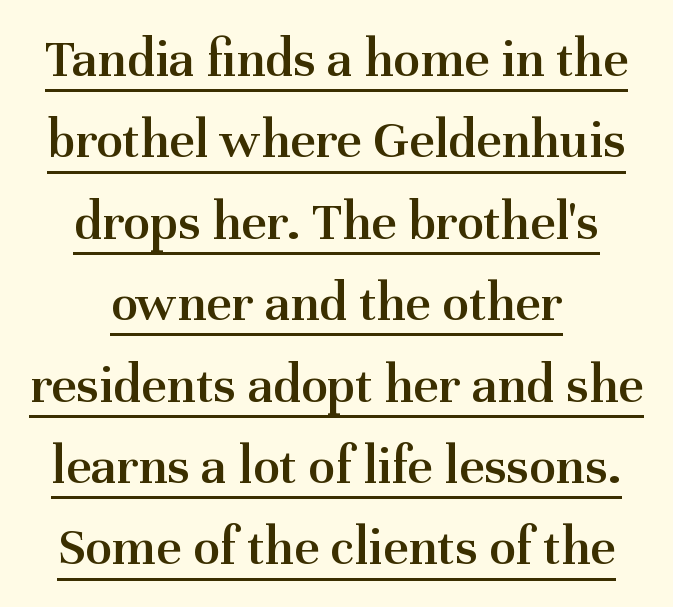
Q: Is the text bold? A: Semi-bold.
Q: Is the text italic (slanted)? A: No, it is upright.
Q: Is the typeface a serif or a sans-serif typeface? A: Serif.
Q: Is the text underlined? A: Yes.
Q: How is the paragraph aligned? A: Centered.
Q: Is the spacing between letters normal or unusually wide? A: Normal.
Q: Is the spacing between lines tight, normal or loose? A: Normal.
Q: Width (condensed, normal, or wide)? A: Normal.
Q: Stroke contrast? A: Medium.
Q: x-height? A: Medium.
Q: Monospaced? A: No.
